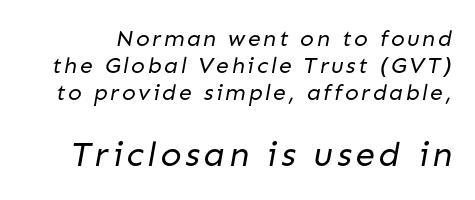
The image shows 35 px regular-weight sans-serif type; set line spacing 1.17x, not underlined; the second (bottom) block is 1.52x larger; low stroke contrast and a medium x-height.
